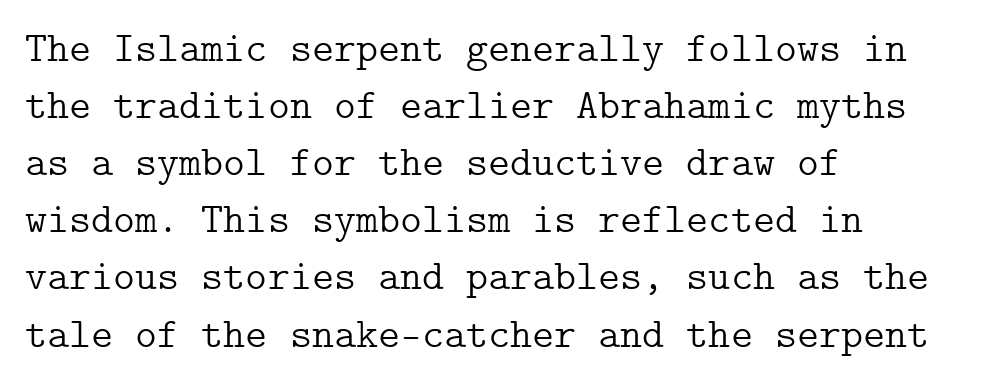
The space directly below the letters is spotless. Every row of glyphs begins at an identical x-position on the left. Whoever set this chose a conventional vertical rhythm. In terms of posture, this sample is upright.
